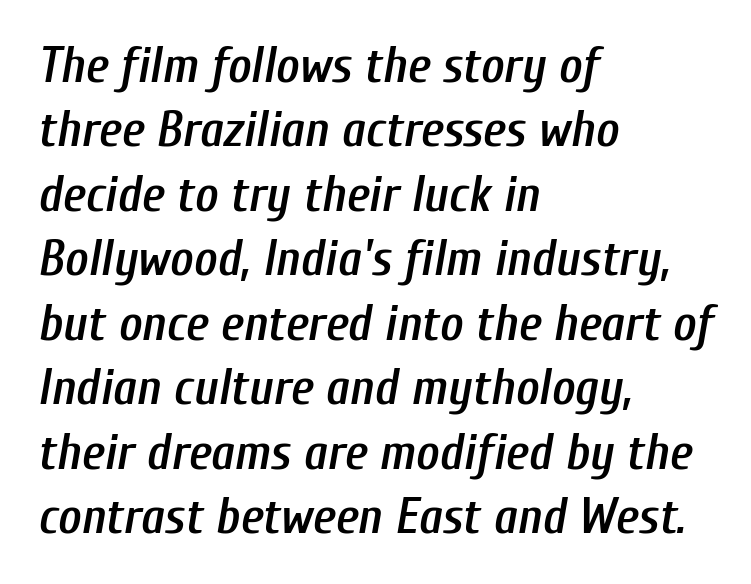
Is this a fixed-width face? No — the glyphs have proportional, varying widths. The font's italic variant was chosen for this text. Decoration check: the copy has no underline. A fair bit of extra ink — the face is semibold, not bold.
